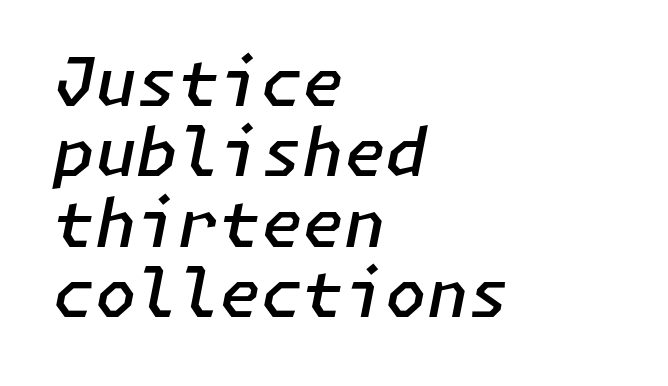
The space between consecutive lines is stingy. These lines keep a tight, regular rhythm from letter to letter. This sample uses an oblique cut, with every glyph tilted off the vertical. Type without underlining.
